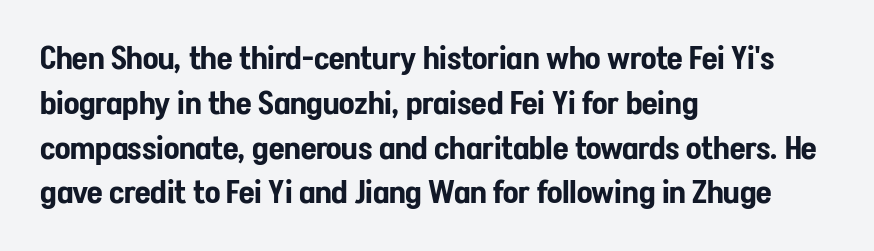
Each letter's strokes conclude bluntly, with no projecting serifs. The rendering uses natural spacing where letterforms have individual widths. All the whitespace from short lines collects on the right. Normally led — the rows are evenly, conventionally spaced. The string is rendered with underlining switched off.
